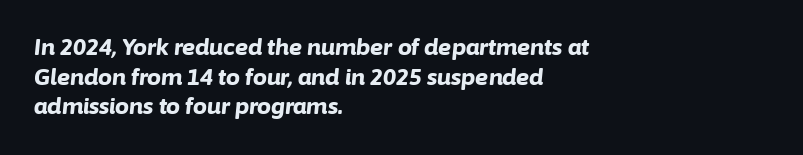
Q: Is the text bold? A: Yes.
Q: Is the text italic (slanted)? A: Yes, it leans right by about 6 degrees.
Q: Is the text underlined? A: No.
Q: How is the paragraph aligned? A: Left-aligned.
Q: Is the spacing between letters normal or unusually wide? A: Normal.
Q: Is the spacing between lines tight, normal or loose? A: Normal.
